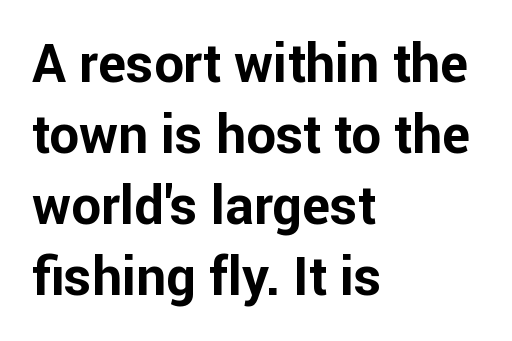
Q: Is the text bold? A: Yes.
Q: Is the text italic (slanted)? A: No, it is upright.
Q: Is the typeface a serif or a sans-serif typeface? A: Sans-serif.
Q: Is the text underlined? A: No.
Q: How is the paragraph aligned? A: Left-aligned.
Q: Is the spacing between letters normal or unusually wide? A: Normal.
Q: Is the spacing between lines tight, normal or loose? A: Normal.
Q: Width (condensed, normal, or wide)? A: Normal.
Q: Stroke contrast? A: Low.
Q: x-height? A: Medium.
Q: Monospaced? A: No.
